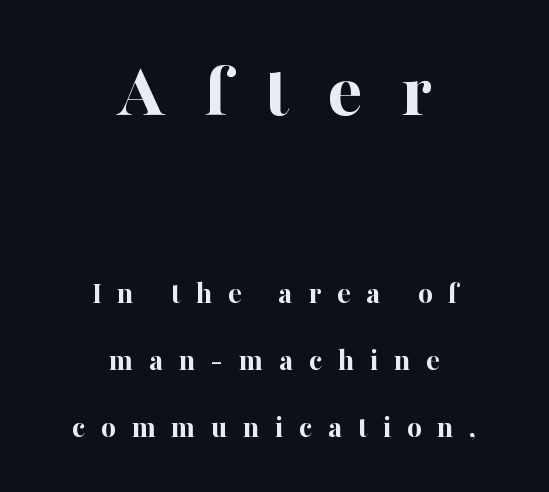
The image shows 80 px bold serif type, upright; set centered, loose line spacing (2.08x), unusually wide letter spacing (+0.48 em), not underlined; the first (top) block is 2.5x larger; high stroke contrast and a medium x-height.
